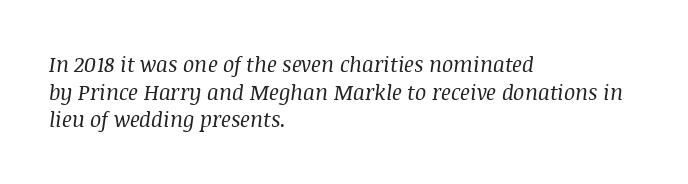
The image shows 21 px text type, italic (leaning right); set left-aligned, normal line spacing (1.32x), normal letter spacing, not underlined.
